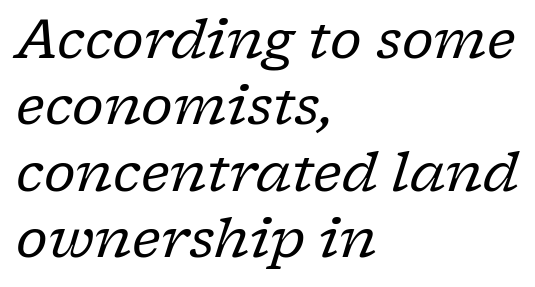
The image shows 54 px regular-weight serif type, italic (leaning right); set left-aligned, line spacing 1.23x, normal letter spacing, not underlined; low stroke contrast and a medium x-height.
